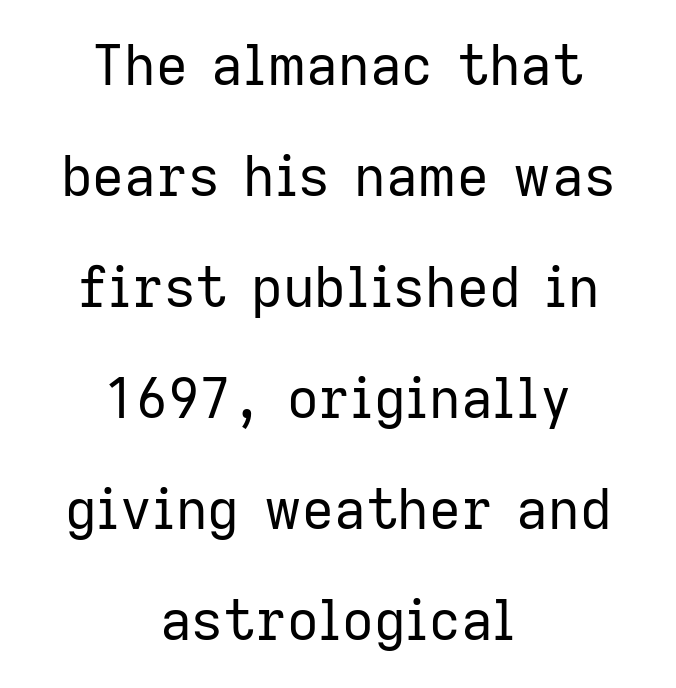
Heaviness? Minimal to ordinary, like unemphasized prose. Nothing unusual about the tracking: characters are spaced as the font intends. The space directly below the letters is spotless. Leading is clearly above the norm, producing a sparse column.
